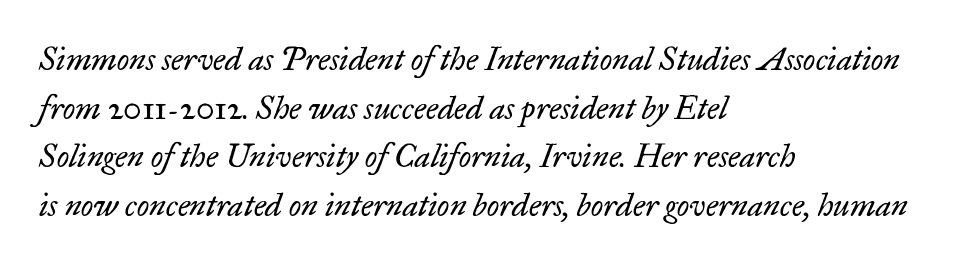
Q: Is the text bold? A: No.
Q: Is the text italic (slanted)? A: Yes, it leans right by about 17 degrees.
Q: Is the typeface a serif or a sans-serif typeface? A: Serif.
Q: Is the text underlined? A: No.
Q: How is the paragraph aligned? A: Left-aligned.
Q: Is the spacing between letters normal or unusually wide? A: Normal.
Q: Is the spacing between lines tight, normal or loose? A: Normal.
Q: Width (condensed, normal, or wide)? A: Normal.
Q: Stroke contrast? A: Low.
Q: x-height? A: Small.
Q: Monospaced? A: No.
